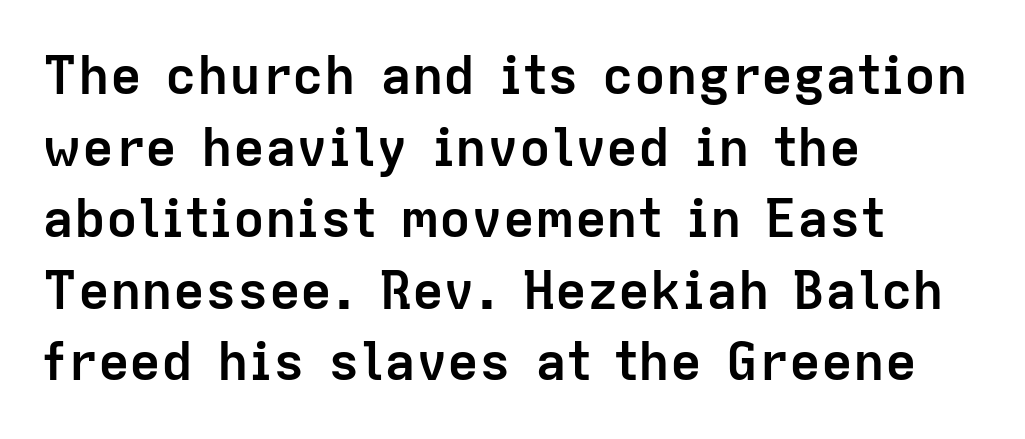
{"serif": "no", "italic": "no", "bold": "yes", "weight": "semibold", "width": "normal", "stroke_contrast": "low", "x_height": "medium", "monospaced": "no", "underline": "no", "align": "left", "line_spacing": "normal", "line_spacing_ratio": 1.35, "letter_spacing": "normal", "letter_spacing_em": 0.0, "glyph_px": 53}
